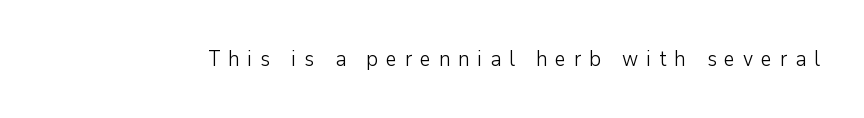
Substantial extra tracking has been applied to these lines. Italic: no, the glyphs are upright roman. Check the space under the baseline: it is left empty. Weight: regular or lighter.
